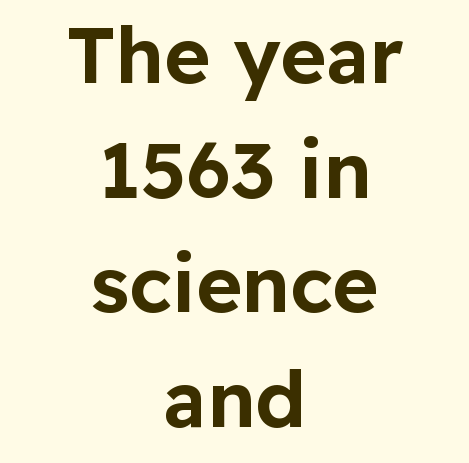
This rendering uses center alignment, leaving both contours irregular but symmetric. The area under the type is left untouched. Style check: upright. The letters advance in unequal steps, a hallmark of proportional type. A typesetter would call this zero additional tracking. Horizontal bands of white between lines are of average thickness.
